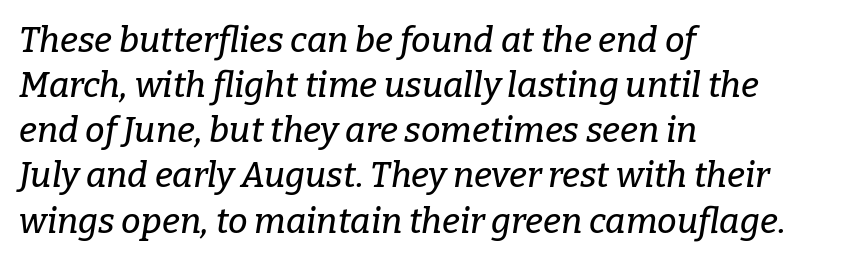
These lines were composed using italics. Does the leading feel generous? No, just average. This sample uses plain, unmodified letter spacing. You could not count columns in this text — the font is proportionally spaced. Anything drawn beneath the words? Only blank space.
